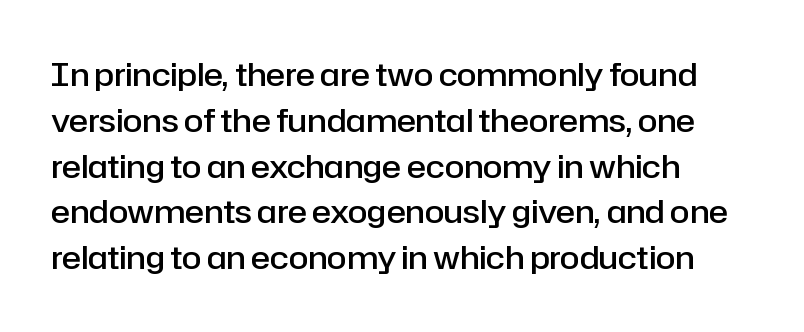
{"serif": "no", "italic": "no", "bold": "semi", "weight": "semibold", "width": "normal", "stroke_contrast": "low", "x_height": "medium", "monospaced": "no", "underline": "no", "align": "left", "line_spacing": "normal", "line_spacing_ratio": 1.43, "letter_spacing": "normal", "letter_spacing_em": 0.0, "glyph_px": 32}
